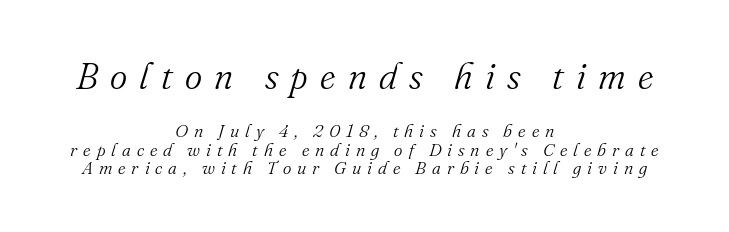
Q: Is the text bold? A: No.
Q: Is the text italic (slanted)? A: Yes, it leans right by about 16 degrees.
Q: Is the typeface a serif or a sans-serif typeface? A: Serif.
Q: Is the text underlined? A: No.
Q: How is the paragraph aligned? A: Centered.
Q: Is the spacing between letters normal or unusually wide? A: Unusually wide.
Q: Is the spacing between lines tight, normal or loose? A: Tight.
Q: Which block of text is set in a larger size, the first (top) or the second (bottom)? A: The first (top) one.
Q: Width (condensed, normal, or wide)? A: Normal.
Q: Stroke contrast? A: Medium.
Q: x-height? A: Small.
Q: Monospaced? A: No.
